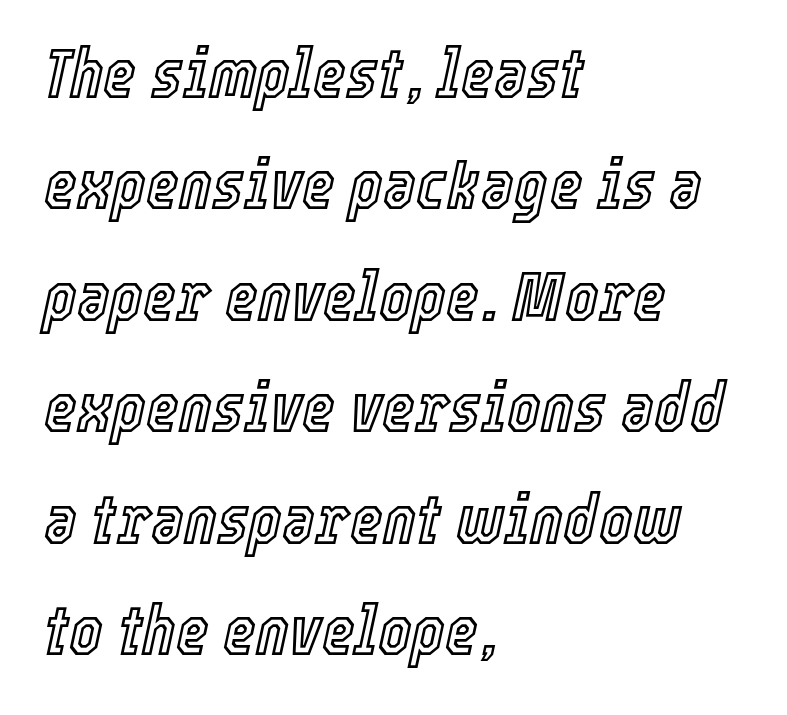
Q: Is the text italic (slanted)? A: Yes, it leans right by about 12 degrees.
Q: Is the text underlined? A: No.
Q: How is the paragraph aligned? A: Left-aligned.
Q: Is the spacing between letters normal or unusually wide? A: Normal.
Q: Is the spacing between lines tight, normal or loose? A: Normal.
Q: Width (condensed, normal, or wide)? A: Condensed.
Q: x-height? A: Medium.
Q: Monospaced? A: No.
